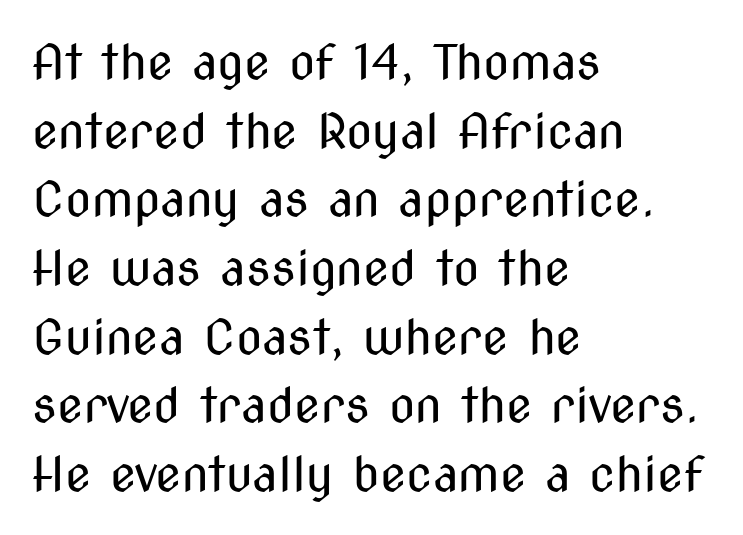
The passage shown is typed in a proportional face where columns would drift. One glance says typical: line gaps are just what's usual. This is sans-serif lettering, the kind often seen on screens and signage. The lines in this sample share a left origin and differ only in where they stop. Posture: upright roman. Caption: face not bold, strokes unweighted.
